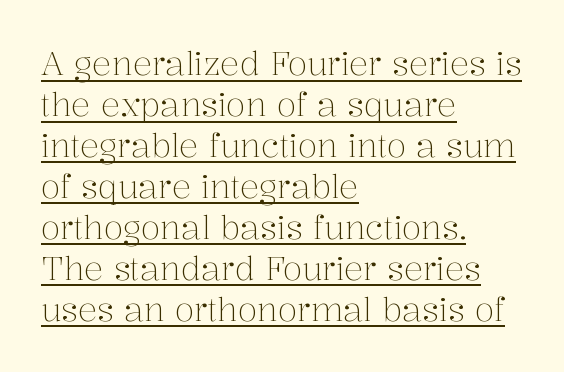
Reading down the column, the eye jumps a familiar distance to each next line. Weight: regular or lighter. Unlike a clean sans, this face finishes its strokes with serifs. Italic? Not at all — the glyphs are vertical.
